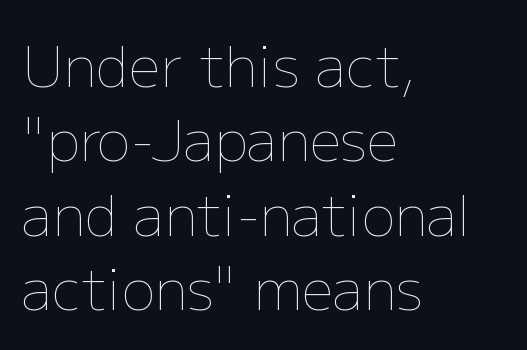
Q: Is the text bold? A: No.
Q: Is the text italic (slanted)? A: No, it is upright.
Q: Is the text underlined? A: No.
Q: How is the paragraph aligned? A: Left-aligned.
Q: Is the spacing between letters normal or unusually wide? A: Normal.
Q: Is the spacing between lines tight, normal or loose? A: Normal.
Q: Width (condensed, normal, or wide)? A: Normal.
Q: Stroke contrast? A: Low.
Q: x-height? A: Medium.
Q: Monospaced? A: No.
